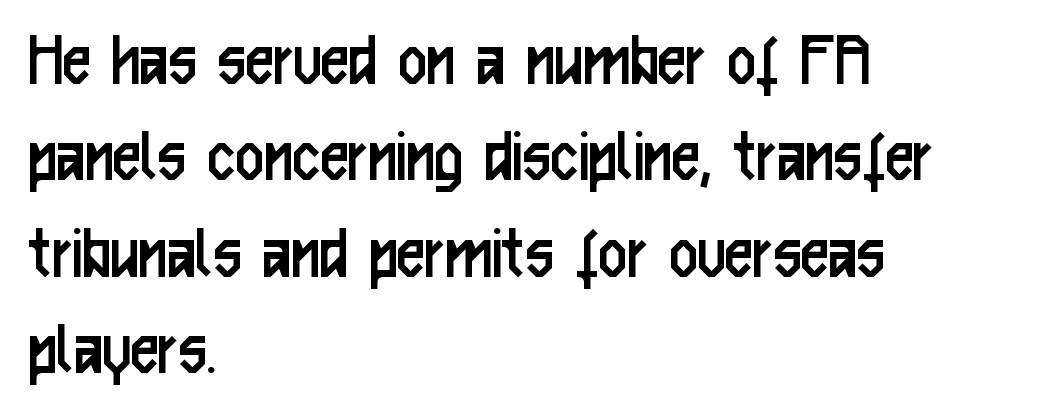
{"serif": "no", "italic": "no", "bold": "no", "weight": "regular", "width": "condensed", "stroke_contrast": "low", "x_height": "medium", "monospaced": "no", "underline": "no", "align": "left", "line_spacing_ratio": 1.22, "letter_spacing": "normal", "letter_spacing_em": 0.0, "glyph_px": 79}
